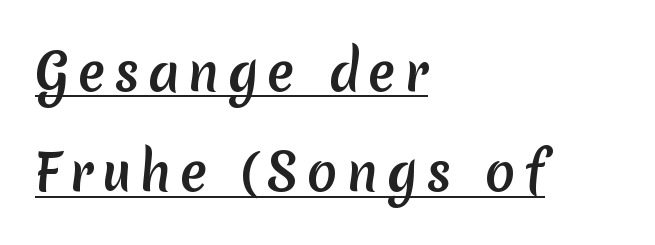
Q: Is the typeface a serif or a sans-serif typeface? A: Sans-serif.
Q: Is the text underlined? A: Yes.
Q: How is the paragraph aligned? A: Left-aligned.
Q: Is the spacing between lines tight, normal or loose? A: Loose.
Q: Width (condensed, normal, or wide)? A: Normal.
Q: Stroke contrast? A: Medium.
Q: x-height? A: Medium.
Q: Monospaced? A: No.
